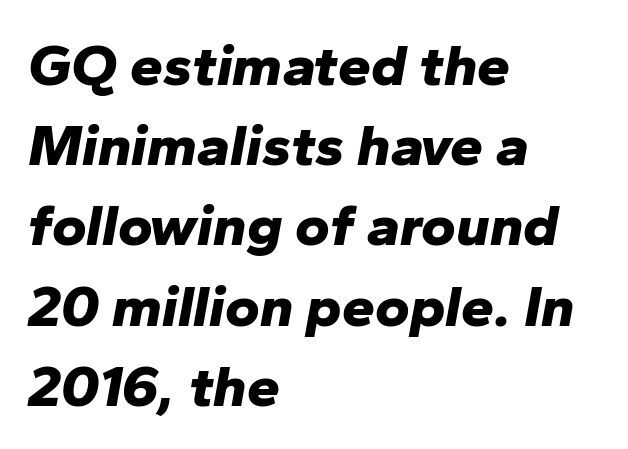
{"italic": "yes", "lean": "right", "slant_degrees": 10, "bold": "yes", "weight": "bold", "width": "normal", "stroke_contrast": "low", "x_height": "medium", "monospaced": "no", "underline": "no", "align": "left", "line_spacing": "normal", "line_spacing_ratio": 1.36, "letter_spacing": "normal", "letter_spacing_em": 0.0, "glyph_px": 59}
